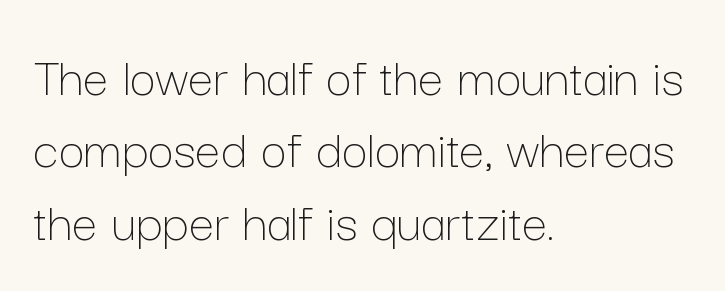
{"italic": "no", "bold": "no", "weight": "thin", "width": "normal", "stroke_contrast": "low", "x_height": "medium", "monospaced": "no", "underline": "no", "align": "left", "line_spacing": "normal", "line_spacing_ratio": 1.27, "letter_spacing": "normal", "letter_spacing_em": 0.0, "glyph_px": 57}
